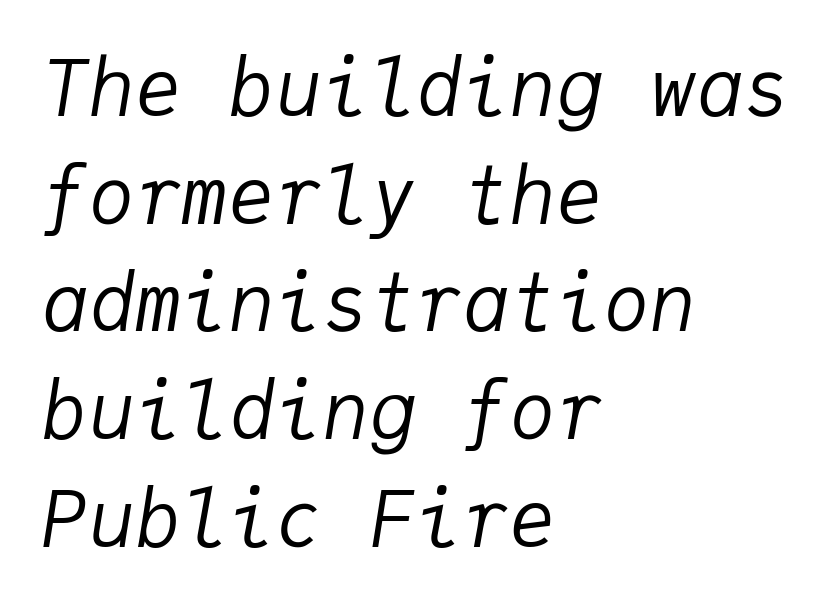
Casual observation: everything's shoved over to the left. Nobody drew a line under any word here. This sample uses an oblique cut, with every glyph tilted off the vertical. The characters are drawn with everyday or finer stroke widths.
